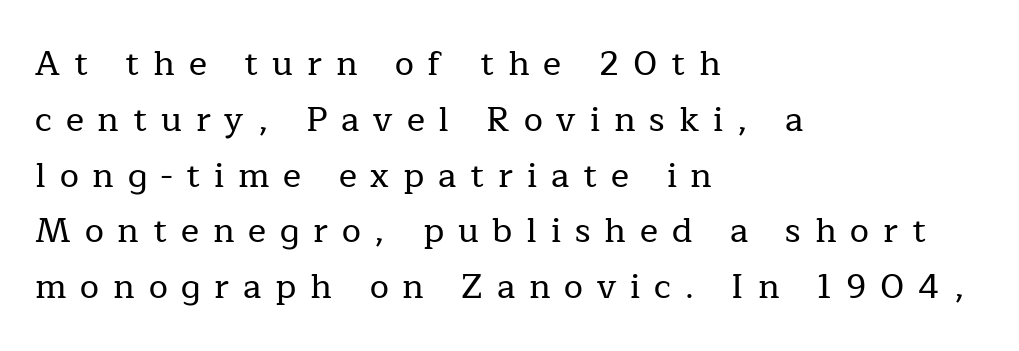
{"serif": "yes", "italic": "no", "width": "normal", "stroke_contrast": "low", "x_height": "medium", "monospaced": "no", "underline": "no", "align": "left", "line_spacing": "normal", "line_spacing_ratio": 1.64, "letter_spacing": "wide", "letter_spacing_em": 0.41, "glyph_px": 34}
